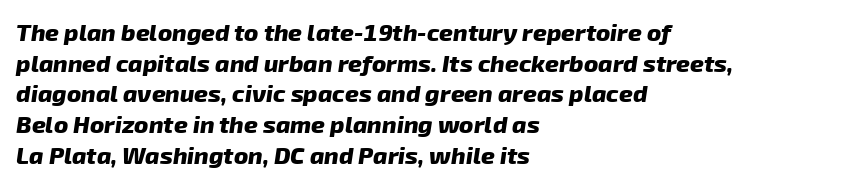
The image shows 24 px bold type; set left-aligned, normal line spacing (1.28x), normal letter spacing, not underlined.
